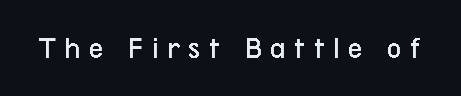
The image shows 31 px regular-weight, condensed sans-serif type, upright; set unusually wide letter spacing (+0.27 em), not underlined; low stroke contrast and a medium x-height.
